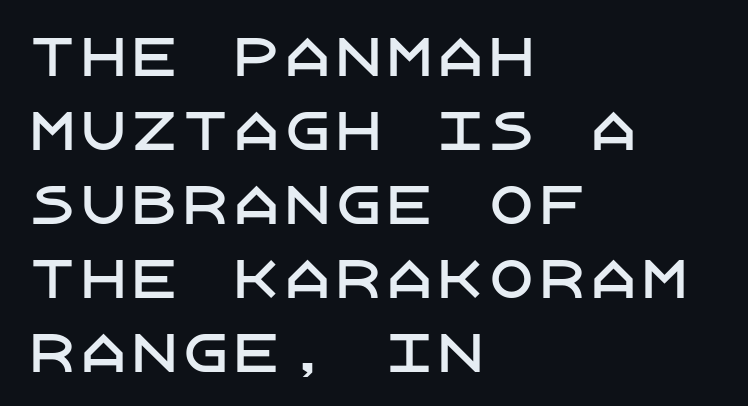
Q: Is the text italic (slanted)? A: No, it is upright.
Q: Is the typeface a serif or a sans-serif typeface? A: Sans-serif.
Q: Is the text underlined? A: No.
Q: How is the paragraph aligned? A: Left-aligned.
Q: Is the spacing between letters normal or unusually wide? A: Normal.
Q: Is the spacing between lines tight, normal or loose? A: Normal.
Q: Width (condensed, normal, or wide)? A: Normal.
Q: Stroke contrast? A: Low.
Q: x-height? A: Large.
